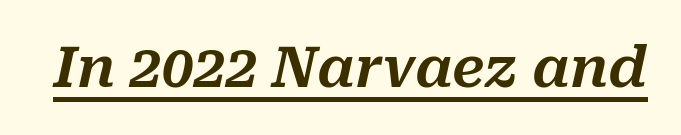
Does extra space separate the letters? No, they use regular spacing. Designer's note — italics engaged. A typesetter would call this proportional, since set widths differ per character. Honestly, the underline is the first thing you notice here.
